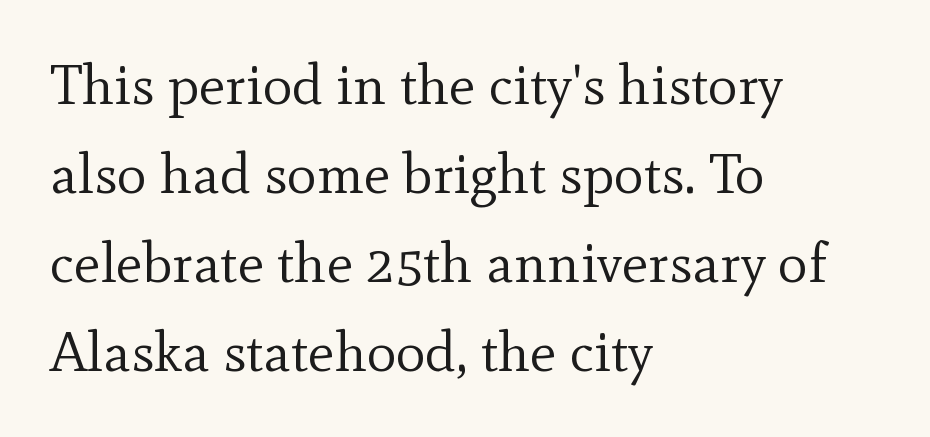
This rendering uses left alignment, leaving the right contour irregular. The strokes carry an ordinary text weight at most. Summary of vertical rhythm: regular, with standard interline spacing. Tall strokes in this sample are plumb rather than angled. Varying glyph widths throughout — classic text-font behaviour. The horizontal fit of the characters is conventional and even.
